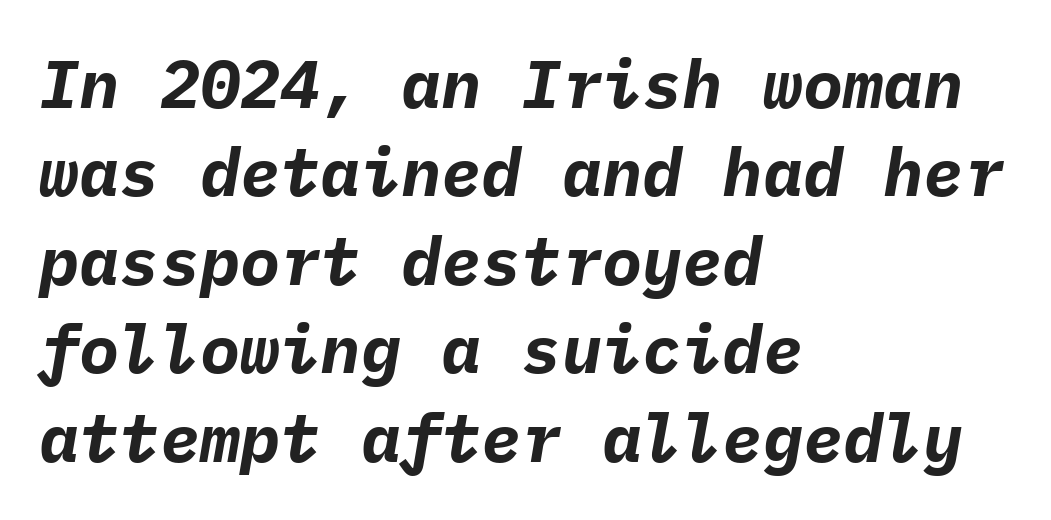
The image shows 67 px bold type, italic (leaning right), monospaced; set left-aligned, normal line spacing (1.32x), normal letter spacing, not underlined; low stroke contrast and a medium x-height.
